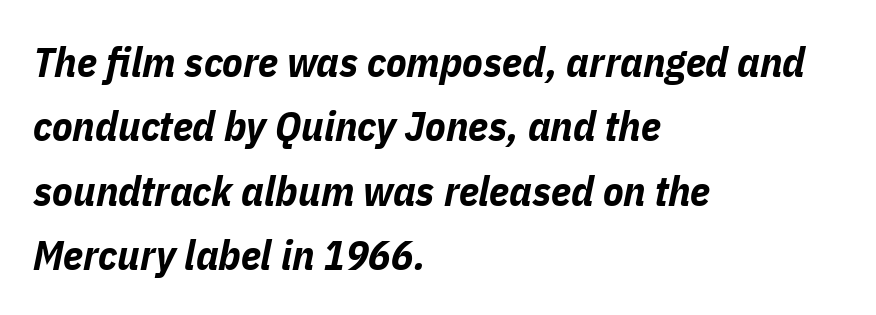
The image shows 42 px bold, condensed type, italic (leaning right); set left-aligned, normal line spacing (1.53x), normal letter spacing, not underlined; low stroke contrast and a medium x-height.
